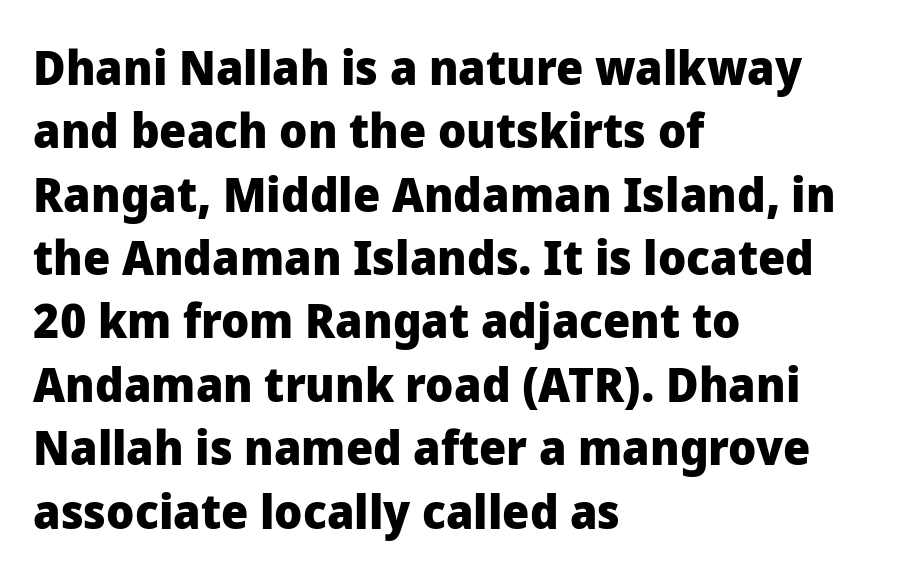
The image shows 48 px heavy sans-serif type, upright; set left-aligned, normal line spacing (1.32x), normal letter spacing, not underlined; low stroke contrast and a medium x-height.
